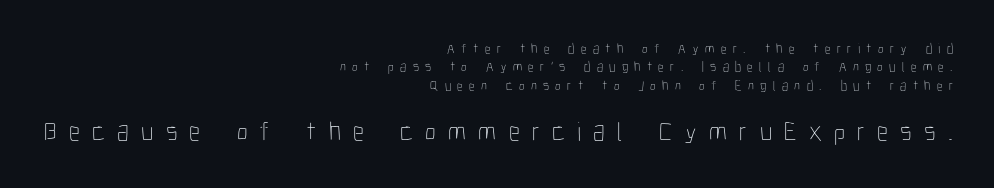
Look at the tracking — it's clearly loosened, letters drifting apart. The letters stand upright; this is a roman face. Two sizes are in play, and the larger belongs to the second block. Whoever set this chose a conventional vertical rhythm. In CSS terms this would be text-align: right. These glyphs show unthickened strokes, regular width or finer.
